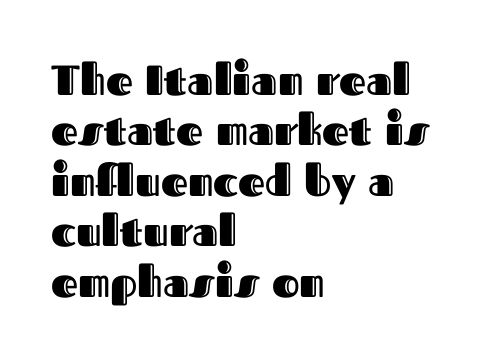
The image shows 42 px text type, upright; set left-aligned, line spacing 1.2x, normal letter spacing, not underlined; a medium x-height.
